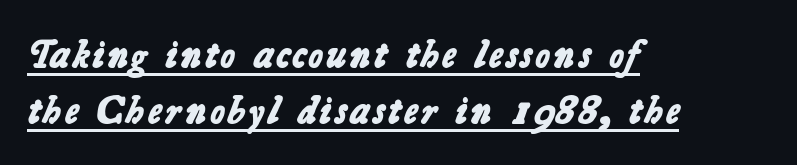
The image shows 40 px bold sans-serif type; set left-aligned, normal line spacing (1.4x), normal letter spacing, underlined; low stroke contrast and a medium x-height.
